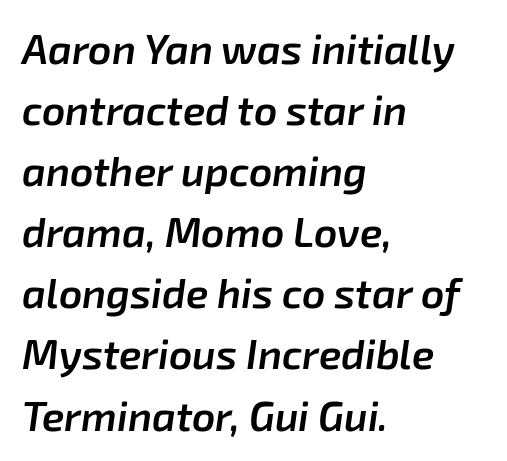
Q: Is the text bold? A: Semi-bold.
Q: Is the text italic (slanted)? A: Yes, it leans right by about 8 degrees.
Q: Is the text underlined? A: No.
Q: How is the paragraph aligned? A: Left-aligned.
Q: Is the spacing between letters normal or unusually wide? A: Normal.
Q: Is the spacing between lines tight, normal or loose? A: Normal.
Q: Width (condensed, normal, or wide)? A: Normal.
Q: Stroke contrast? A: Low.
Q: x-height? A: Medium.
Q: Monospaced? A: No.
